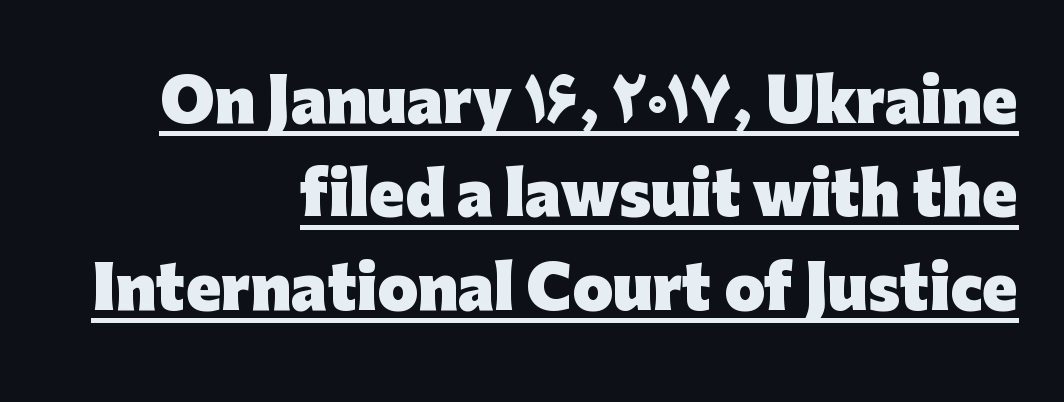
Nope, not italic — everything's standing straight. Do the characters align in a grid? No, the font is proportional. The lines are quadded right. Whoever set this chose a conventional vertical rhythm. Emphasis is given by a line drawn under the lettering.
